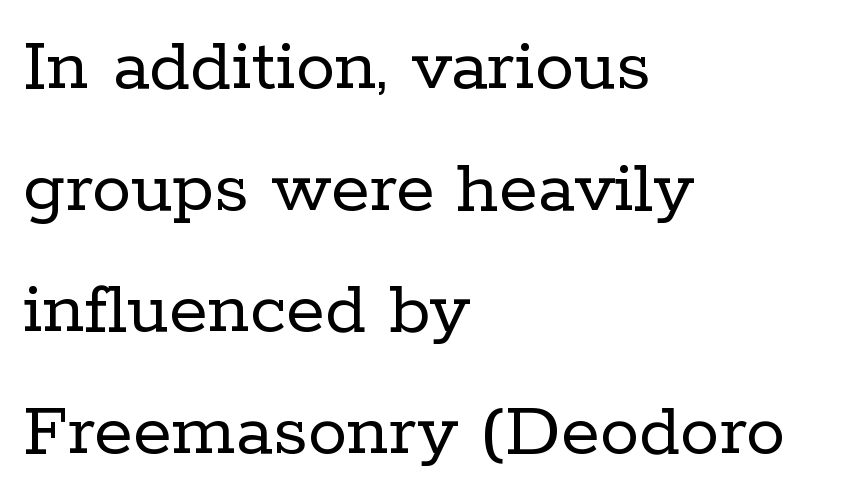
Default kerning and tracking; the words read as compact shapes. A typesetter would call this proportional, since set widths differ per character. The weight would be labelled regular, book, light, or lighter still. What kind of face is this? One with serifs.
